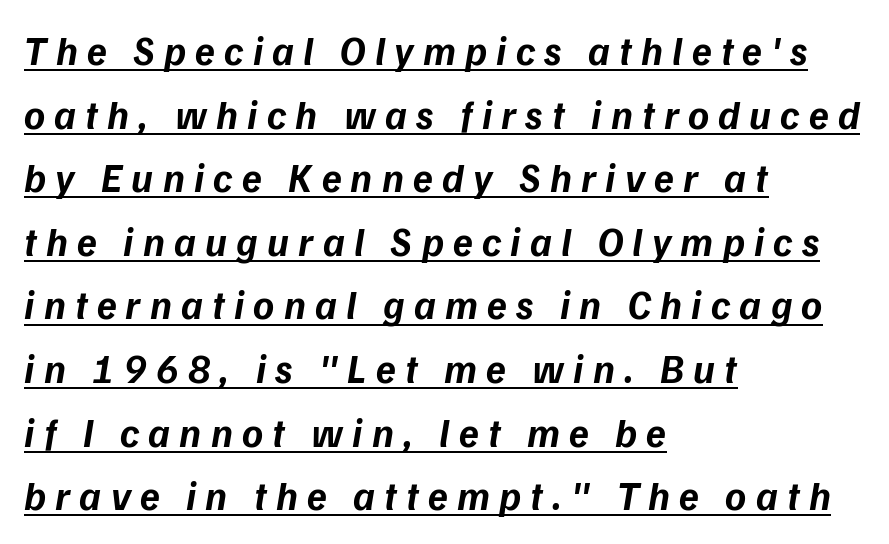
The image shows 40 px bold type, italic (leaning right); set left-aligned, normal line spacing (1.59x), unusually wide letter spacing (+0.23 em), underlined; low stroke contrast and a medium x-height.
